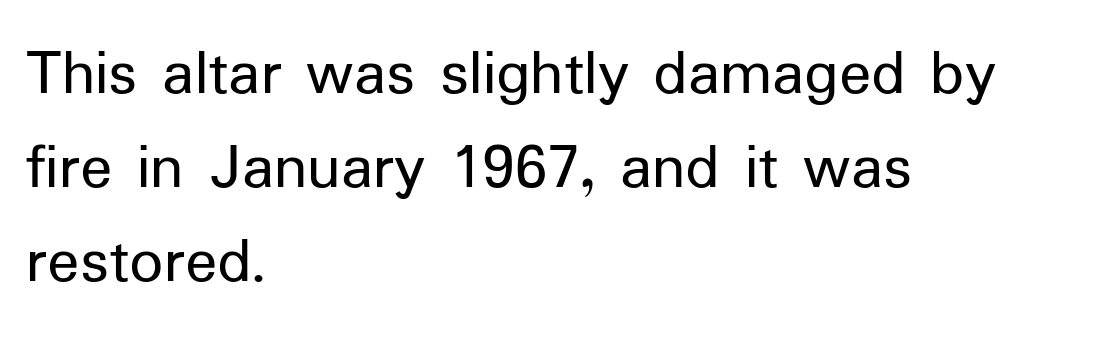
Each new line begins a customary step beneath the previous one. Is the letter spacing exaggerated? No — it looks like the ordinary default. Each row of text sits above clean, open space. A classic flush-left, rag-right setting is used for this passage. Vertical stems look standard width or narrower in stroke.
